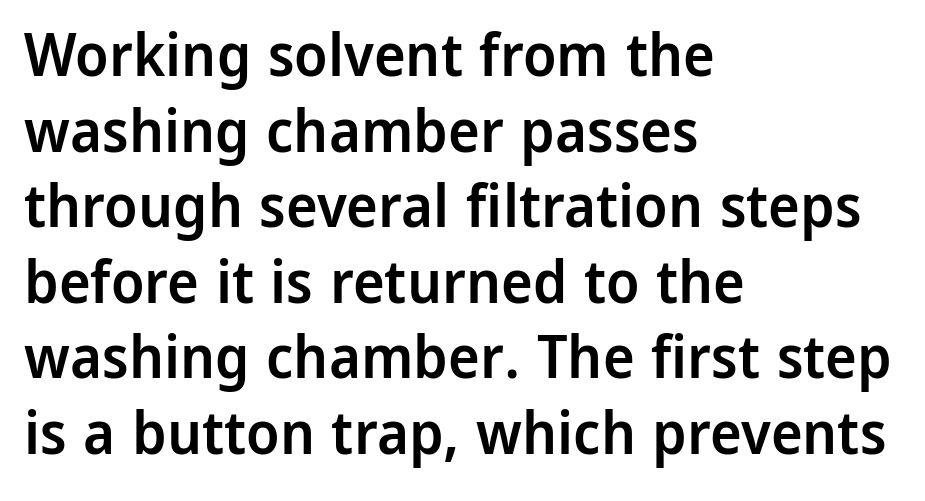
The image shows 60 px semibold sans-serif type, upright; set left-aligned, normal line spacing (1.26x), normal letter spacing, not underlined; low stroke contrast and a medium x-height.
